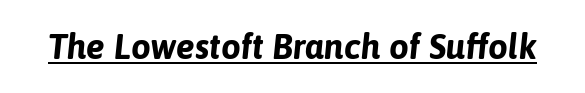
{"italic": "yes", "lean": "right", "slant_degrees": 6, "bold": "yes", "weight": "bold", "width": "normal", "stroke_contrast": "low", "x_height": "medium", "monospaced": "no", "underline": "yes", "letter_spacing": "normal", "letter_spacing_em": 0.0, "glyph_px": 35}
